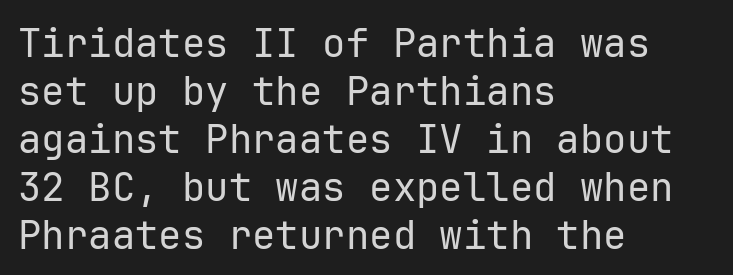
The foot of each line stays bare and open. Posture: upright roman. Weight: regular or lighter. These lines stack with their left ends in a neat column.
